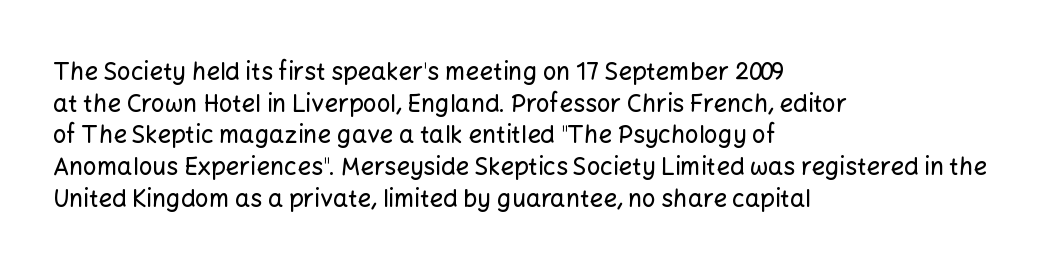
The letterforms sit shoulder to shoulder at normal distance. In terms of leading, this rendering sits right in the middle. The rendering anchors every line to the left-hand side. Style check: upright.
